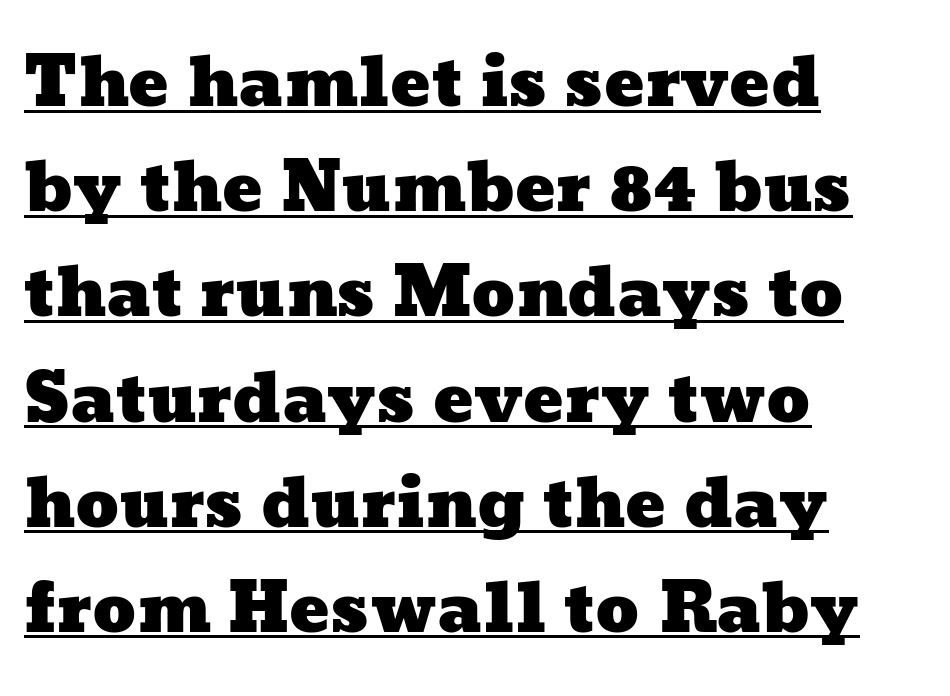
Regarding leading, the lines here are spaced in the standard way. These lines are rendered in a variable-pitch font. Beneath each row of characters lies a ruled line. Standard letterfit; no display-style spreading of the glyphs. Reading down the block, your eye returns to a fixed left position each line.
